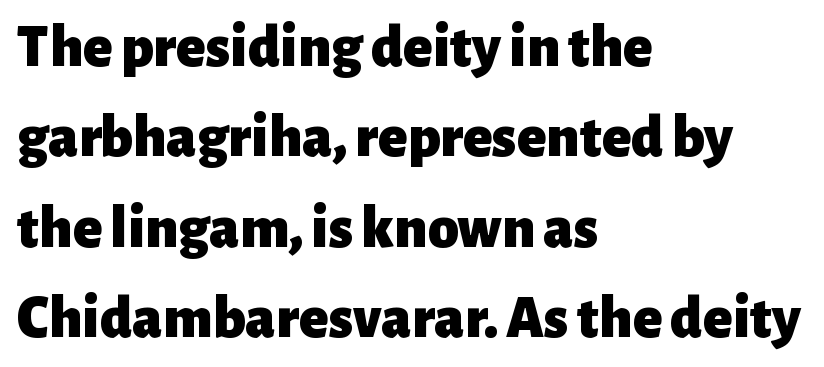
The image shows 61 px heavy sans-serif type, upright; set left-aligned, normal line spacing (1.48x), normal letter spacing, not underlined; low stroke contrast and a medium x-height.
